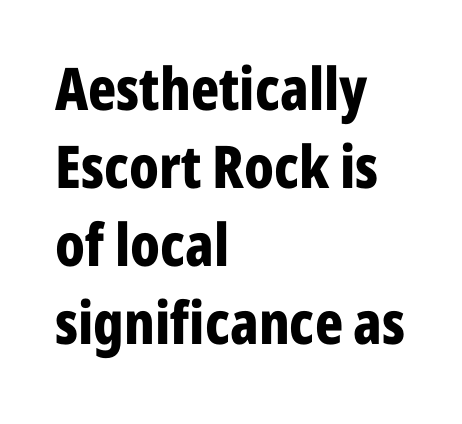
{"serif": "no", "italic": "no", "bold": "yes", "weight": "bold", "width": "condensed", "stroke_contrast": "low", "x_height": "medium", "monospaced": "no", "underline": "no", "align": "left", "line_spacing": "normal", "line_spacing_ratio": 1.32, "letter_spacing": "normal", "letter_spacing_em": 0.0, "glyph_px": 59}
